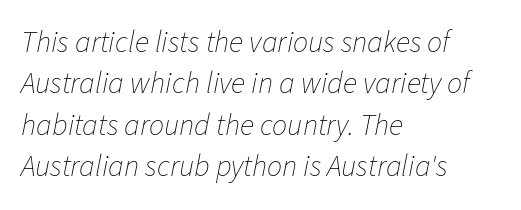
{"italic": "yes", "lean": "right", "slant_degrees": 11, "bold": "no", "weight": "thin", "width": "normal", "stroke_contrast": "low", "x_height": "medium", "monospaced": "no", "underline": "no", "align": "left", "line_spacing": "normal", "line_spacing_ratio": 1.38, "letter_spacing": "normal", "letter_spacing_em": 0.0, "glyph_px": 30}
